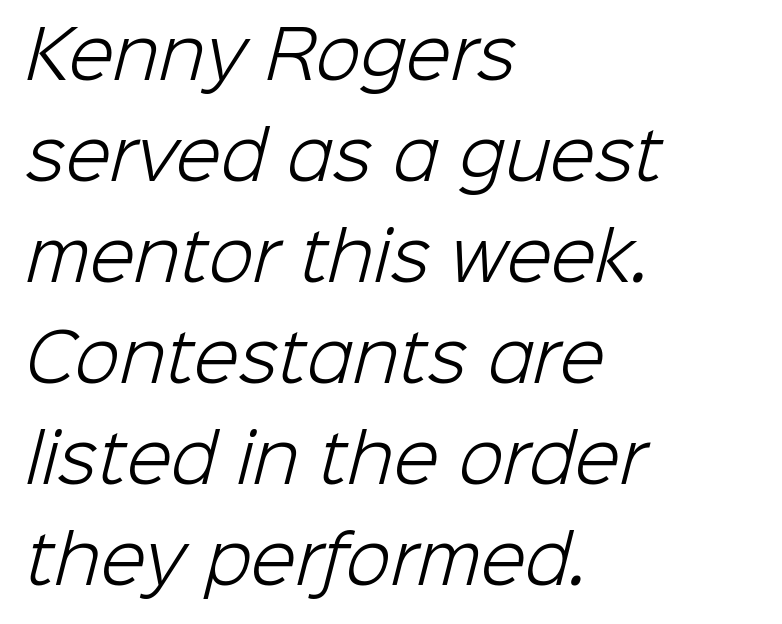
Q: Is the text bold? A: No.
Q: Is the typeface a serif or a sans-serif typeface? A: Sans-serif.
Q: Is the text underlined? A: No.
Q: How is the paragraph aligned? A: Left-aligned.
Q: Is the spacing between letters normal or unusually wide? A: Normal.
Q: Is the spacing between lines tight, normal or loose? A: Normal.
Q: Width (condensed, normal, or wide)? A: Normal.
Q: Stroke contrast? A: Low.
Q: x-height? A: Medium.
Q: Monospaced? A: No.
